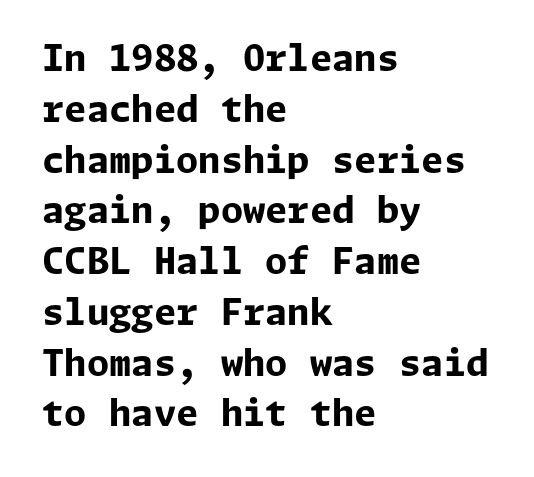
Reading down the column, the eye jumps a familiar distance to each next line. Does the weight exceed regular? Yes, all the way to bold. Default kerning and tracking; the words read as compact shapes. Only glyphs here, with clear space below each row.
